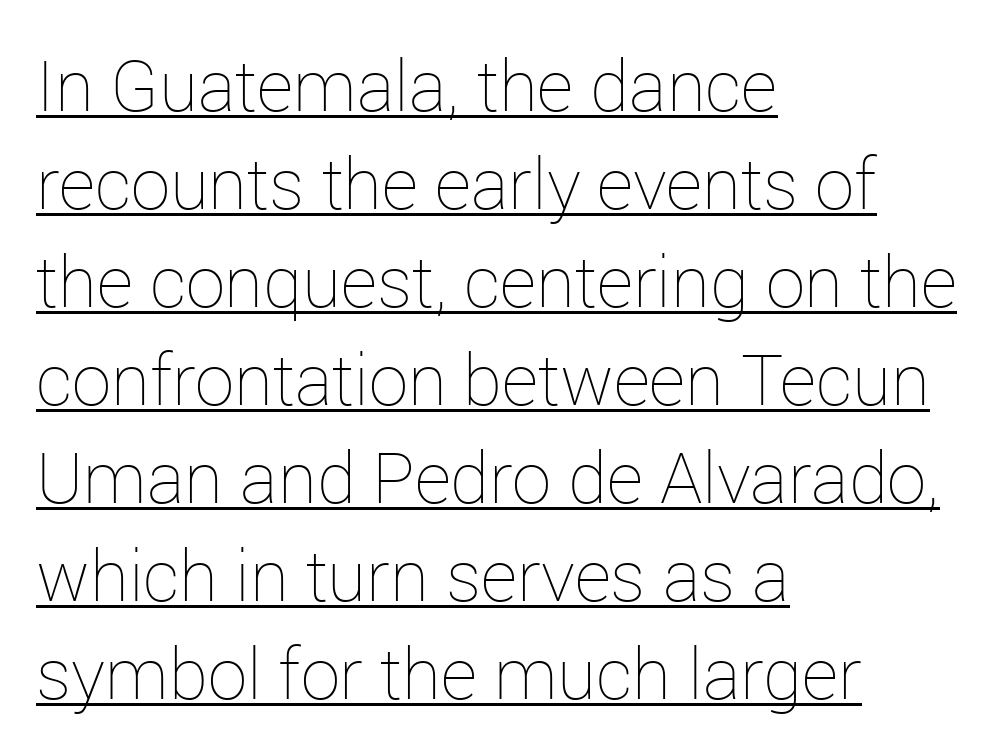
The image shows 71 px thin type, upright; set left-aligned, normal line spacing (1.38x), normal letter spacing, underlined; low stroke contrast and a medium x-height.
